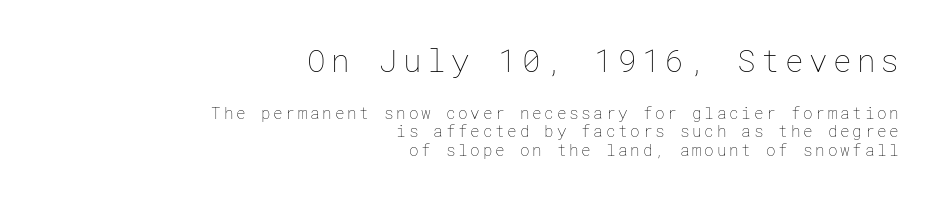
Typesetter's note — upper block bumped up in size, lower block left smaller. The words here are not underlined. Tall strokes in this sample are plumb rather than angled. The weight tops out at a normal text grade.
